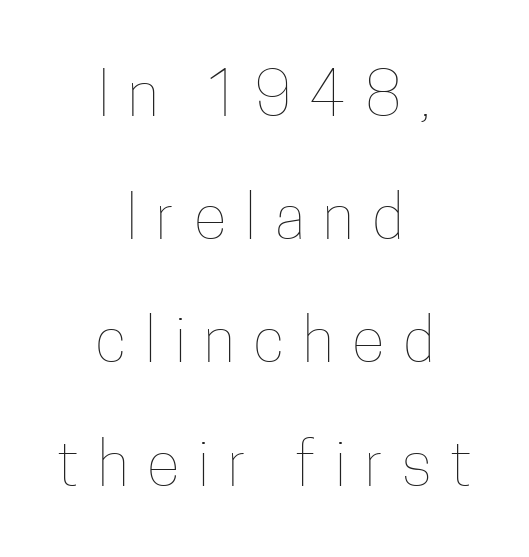
Baseline-to-baseline distance is far greater than the letter height. Think standard paragraph weight, or any step lighter than that. Is there any slant? The stems are plumb. Both edges are ragged and mirror each other, which tells us the setting is centered.
